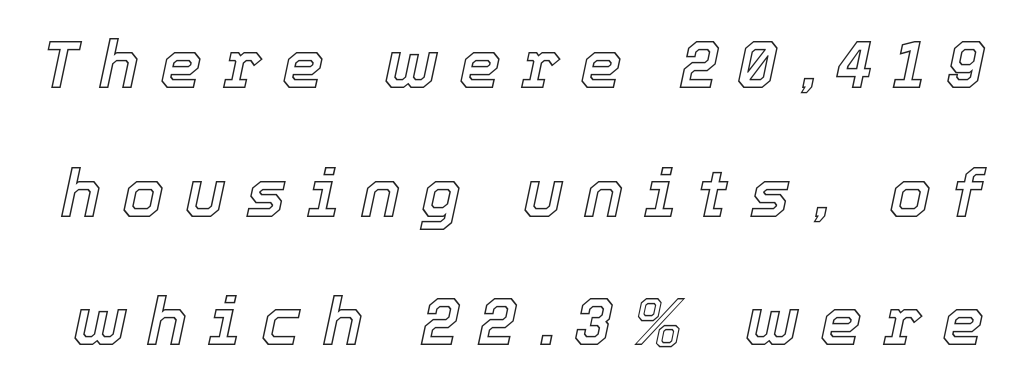
Q: Is the text italic (slanted)? A: Yes, it leans right by about 12 degrees.
Q: Is the text underlined? A: No.
Q: Is the spacing between letters normal or unusually wide? A: Unusually wide.
Q: Is the spacing between lines tight, normal or loose? A: Loose.
Q: Width (condensed, normal, or wide)? A: Normal.
Q: x-height? A: Medium.
Q: Monospaced? A: No.
